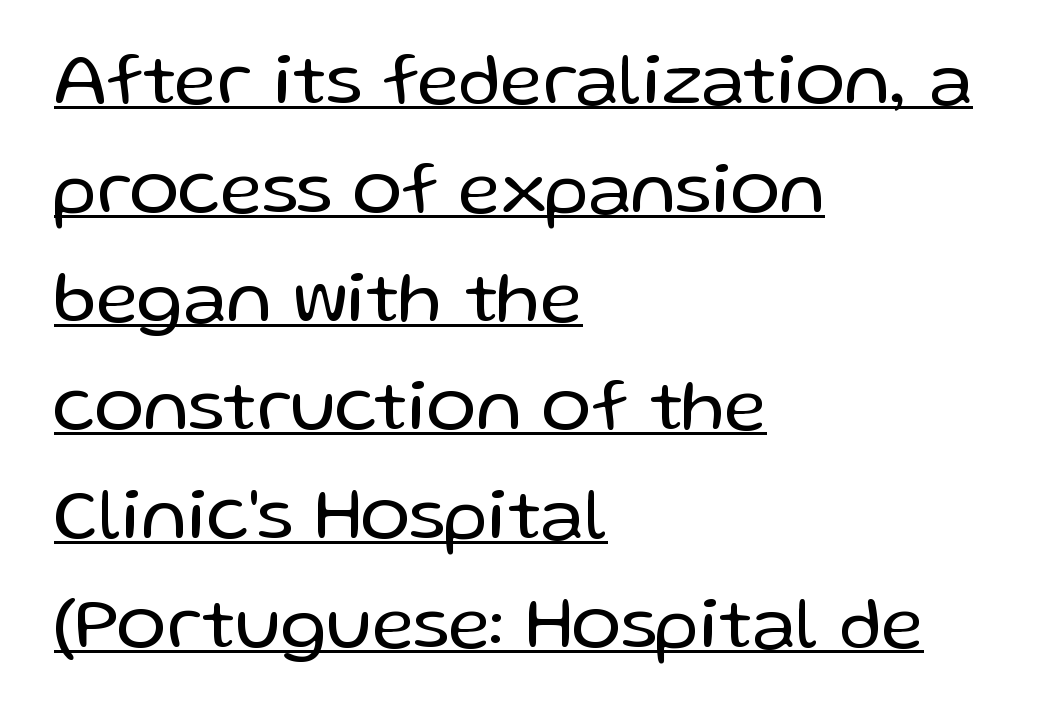
No heavy texture on the line: the type isn't bold. The tracking reads as untouched default to a designer's eye. A continuous stroke trails under the words, as in a hyperlink. Compared with a centered layout, this one pins lines to the left instead.
